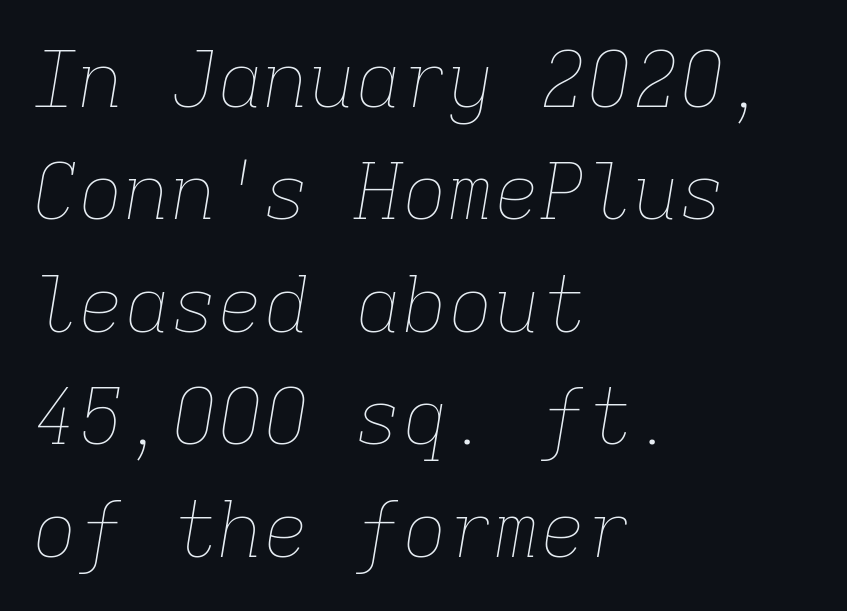
The image shows 77 px thin type, italic (leaning right), monospaced; set left-aligned, normal line spacing (1.46x), normal letter spacing, not underlined; low stroke contrast and a medium x-height.
